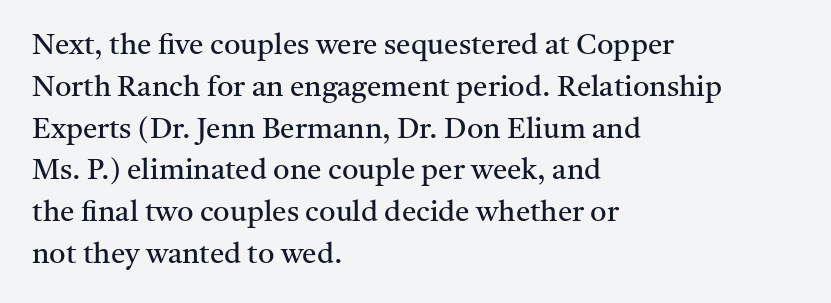
Q: Is the text bold? A: No.
Q: Is the text italic (slanted)? A: No, it is upright.
Q: Is the typeface a serif or a sans-serif typeface? A: Serif.
Q: Is the text underlined? A: No.
Q: How is the paragraph aligned? A: Left-aligned.
Q: Is the spacing between letters normal or unusually wide? A: Normal.
Q: Is the spacing between lines tight, normal or loose? A: Normal.
Q: Width (condensed, normal, or wide)? A: Normal.
Q: Stroke contrast? A: Medium.
Q: x-height? A: Medium.
Q: Monospaced? A: No.
